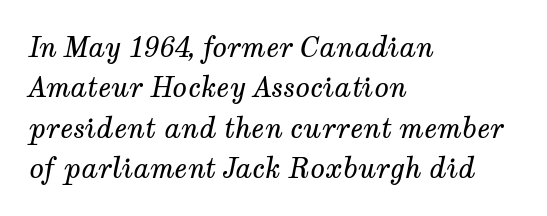
The face used here is rendered with its standard letterfit. Underlining? Definitely not there. The lettering tilts uniformly, giving the passage an italic look. The lines are quadded left. The weight would be labelled regular, book, light, or lighter still.
